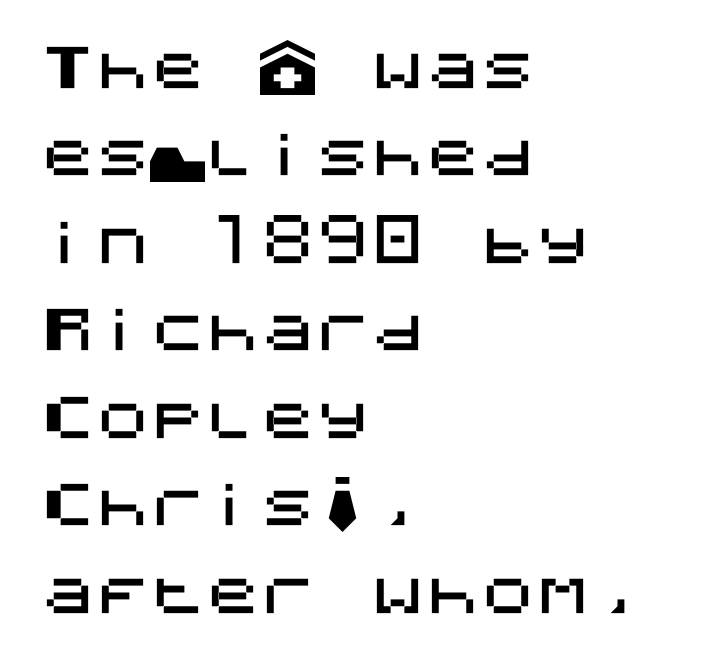
The image shows 55 px sans-serif type, upright; set left-aligned, normal line spacing (1.59x), normal letter spacing, not underlined; medium stroke contrast and a large x-height.
